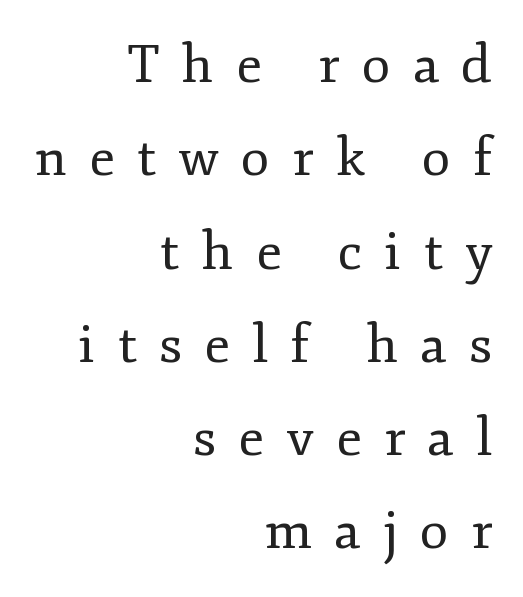
The image shows 53 px regular-weight serif type, upright; set right-aligned, line spacing 1.76x, unusually wide letter spacing (+0.42 em), not underlined; low stroke contrast and a small x-height.
